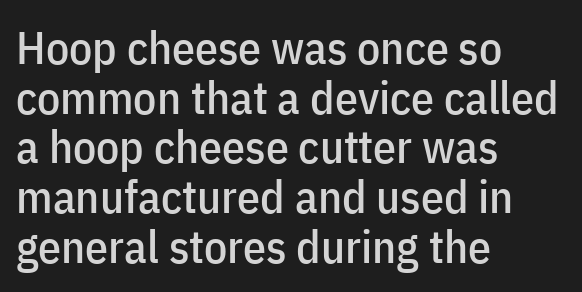
{"serif": "no", "italic": "no", "width": "condensed", "stroke_contrast": "low", "x_height": "medium", "monospaced": "no", "underline": "no", "align": "left", "line_spacing": "tight", "line_spacing_ratio": 1.08, "letter_spacing": "normal", "letter_spacing_em": 0.0, "glyph_px": 46}
